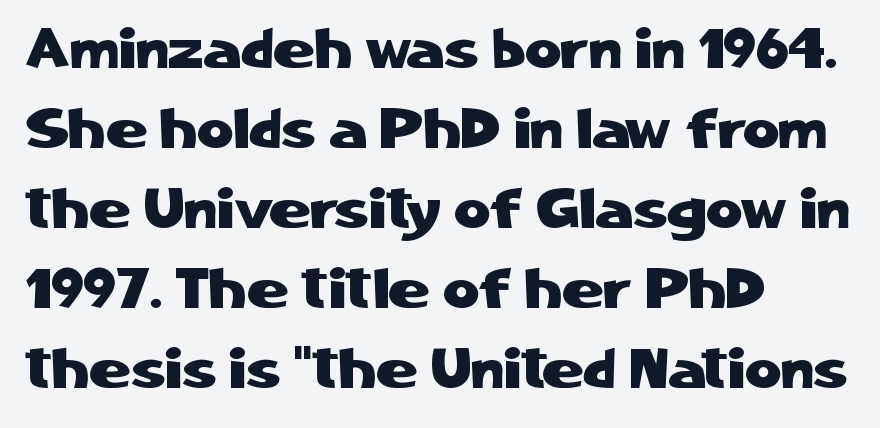
{"serif": "no", "italic": "no", "width": "normal", "stroke_contrast": "low", "x_height": "medium", "monospaced": "no", "underline": "no", "align": "left", "line_spacing": "normal", "line_spacing_ratio": 1.43, "letter_spacing": "normal", "letter_spacing_em": 0.0, "glyph_px": 56}
